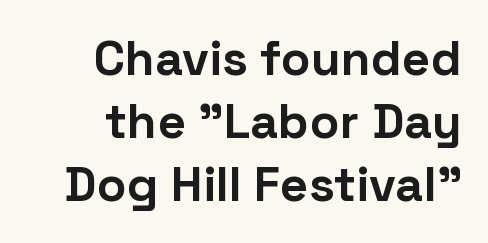
The image shows 49 px bold sans-serif type, upright; set right-aligned, normal line spacing (1.29x), normal letter spacing, not underlined; low stroke contrast and a medium x-height.
